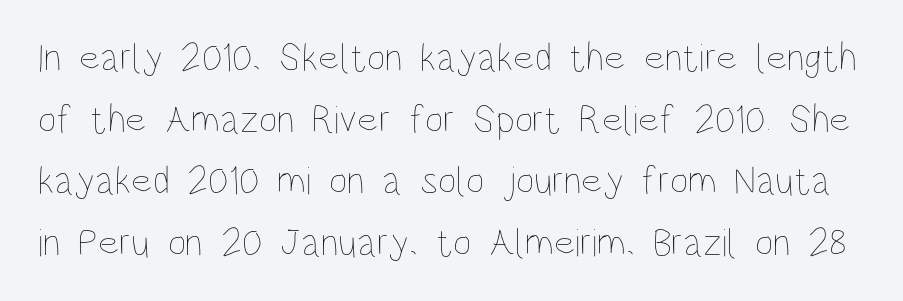
The image shows 40 px thin, condensed type, upright; set normal line spacing (1.54x), normal letter spacing, not underlined; low stroke contrast and a large x-height.
